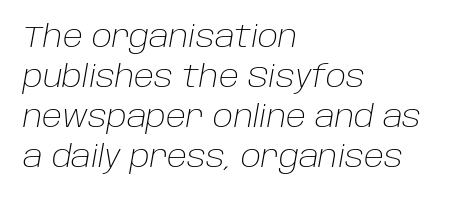
{"italic": "yes", "lean": "right", "slant_degrees": 10, "bold": "no", "weight": "light", "width": "normal", "stroke_contrast": "low", "x_height": "large", "monospaced": "no", "underline": "no", "align": "left", "line_spacing": "normal", "line_spacing_ratio": 1.33, "letter_spacing": "normal", "letter_spacing_em": 0.0, "glyph_px": 30}
